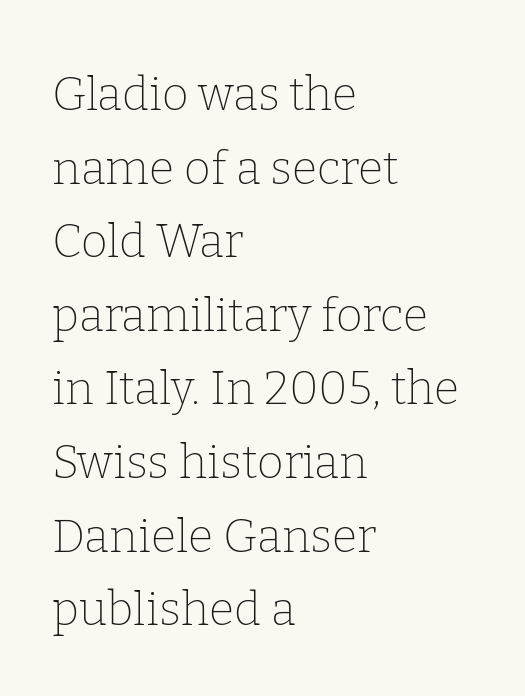
Evenly set lines give the paragraph a standard silhouette. Alignment: flush left. The letters sit at their default tracking, neither squeezed nor spread. On a weight scale, this lands at 450 or below. Examine the stroke ends and you'll spot serifs. Think of a printed novel: that variable character pitch is what you see here.
